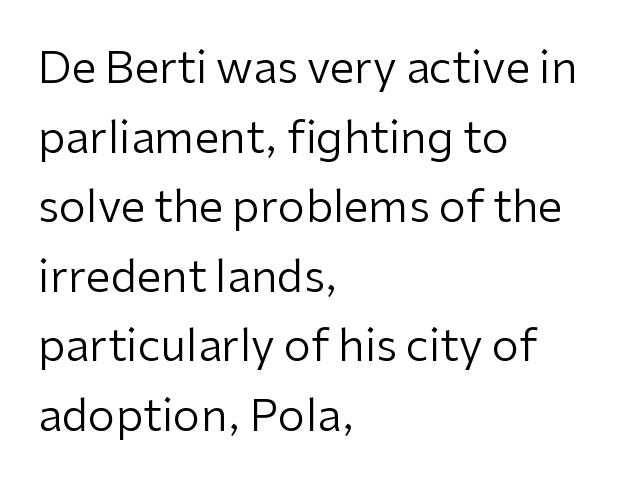
Q: Is the text bold? A: No.
Q: Is the text italic (slanted)? A: No, it is upright.
Q: Is the typeface a serif or a sans-serif typeface? A: Sans-serif.
Q: Is the text underlined? A: No.
Q: How is the paragraph aligned? A: Left-aligned.
Q: Is the spacing between letters normal or unusually wide? A: Normal.
Q: Is the spacing between lines tight, normal or loose? A: Normal.
Q: Width (condensed, normal, or wide)? A: Normal.
Q: Stroke contrast? A: Low.
Q: x-height? A: Medium.
Q: Monospaced? A: No.
